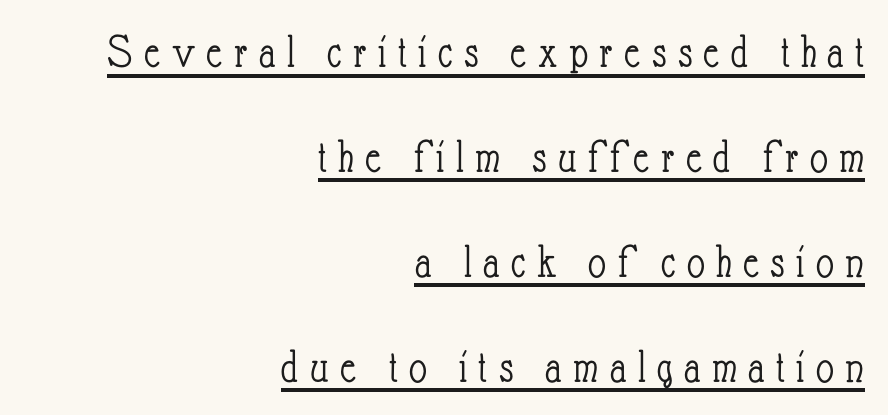
The image shows 49 px light, condensed type, upright; set right-aligned, loose line spacing (2.14x), unusually wide letter spacing (+0.23 em), underlined; low stroke contrast and a small x-height.
